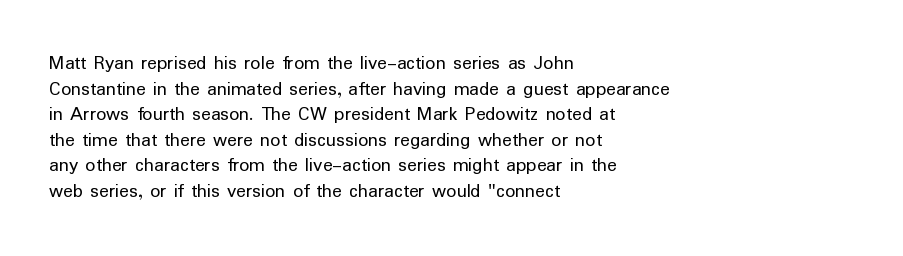
{"italic": "no", "bold": "no", "underline": "no", "align": "left", "line_spacing": "normal", "line_spacing_ratio": 1.28, "letter_spacing": "normal", "letter_spacing_em": 0.0, "glyph_px": 20}
